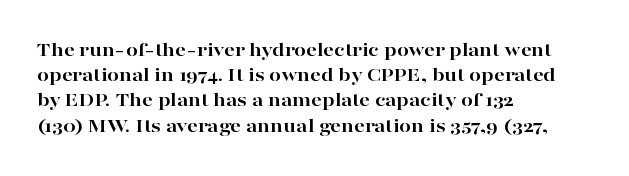
Q: Is the text bold? A: Yes.
Q: Is the text italic (slanted)? A: No, it is upright.
Q: Is the text underlined? A: No.
Q: How is the paragraph aligned? A: Left-aligned.
Q: Is the spacing between letters normal or unusually wide? A: Normal.
